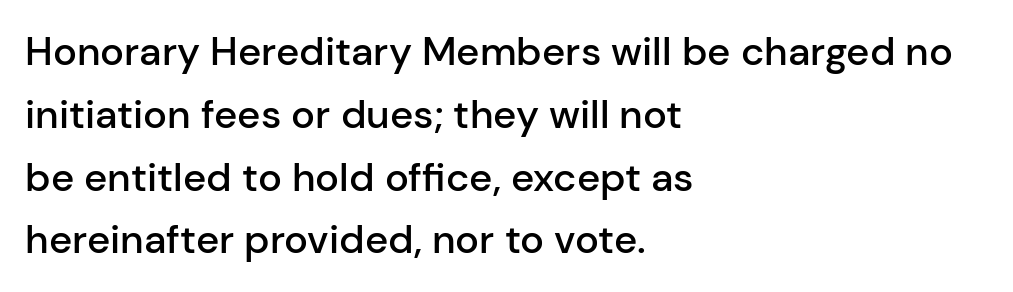
{"serif": "no", "italic": "no", "bold": "semi", "weight": "semibold", "width": "normal", "stroke_contrast": "low", "x_height": "medium", "monospaced": "no", "underline": "no", "align": "left", "line_spacing": "normal", "line_spacing_ratio": 1.57, "letter_spacing": "normal", "letter_spacing_em": 0.0, "glyph_px": 40}
